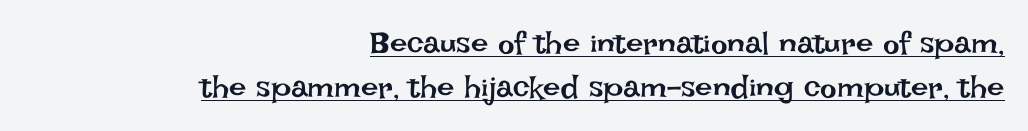
The image shows 31 px regular-weight type, upright; set right-aligned, normal line spacing (1.43x), normal letter spacing, underlined; low stroke contrast and a large x-height.
